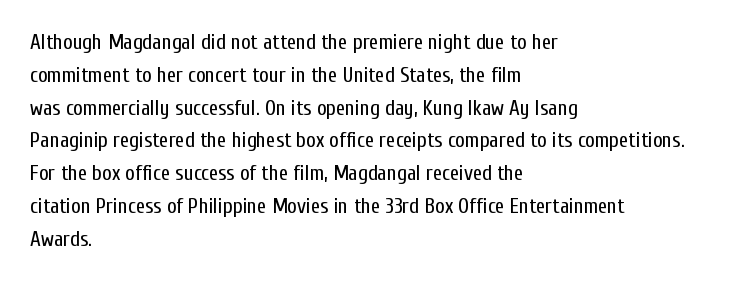
Q: Is the text bold? A: No.
Q: Is the text italic (slanted)? A: No, it is upright.
Q: Is the text underlined? A: No.
Q: How is the paragraph aligned? A: Left-aligned.
Q: Is the spacing between letters normal or unusually wide? A: Normal.
Q: Is the spacing between lines tight, normal or loose? A: Normal.
